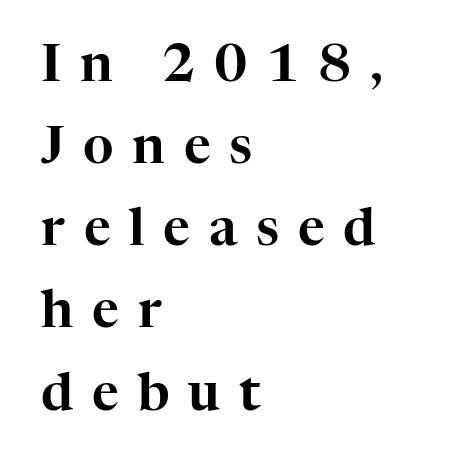
{"serif": "yes", "italic": "no", "width": "normal", "stroke_contrast": "high", "x_height": "medium", "monospaced": "no", "underline": "no", "align": "left", "line_spacing": "normal", "line_spacing_ratio": 1.58, "letter_spacing": "wide", "letter_spacing_em": 0.36, "glyph_px": 52}
